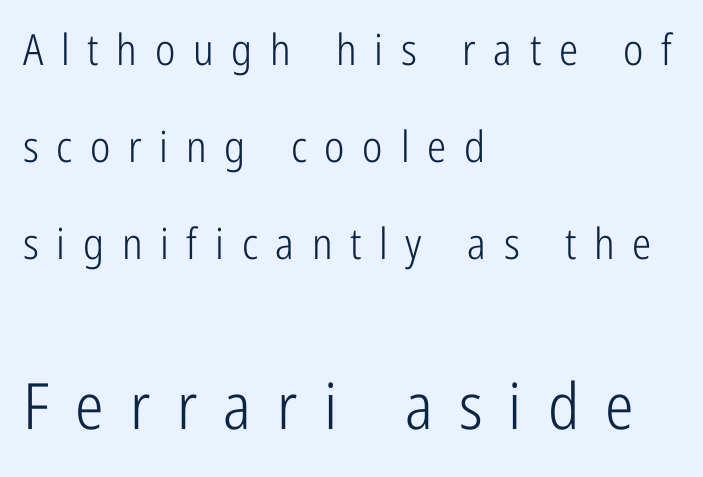
Compared with typical paragraphs, the rows here are farther apart. Is this a heavy cut? Hardly; it is regular or lighter. A sans-serif font was chosen for this passage. Clear beneath every line of the passage.
